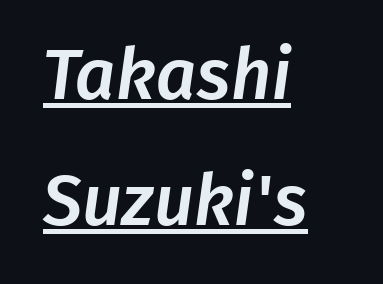
Q: Is the typeface a serif or a sans-serif typeface? A: Sans-serif.
Q: Is the text underlined? A: Yes.
Q: How is the paragraph aligned? A: Left-aligned.
Q: Is the spacing between letters normal or unusually wide? A: Normal.
Q: Width (condensed, normal, or wide)? A: Normal.
Q: Stroke contrast? A: Low.
Q: x-height? A: Medium.
Q: Monospaced? A: No.
